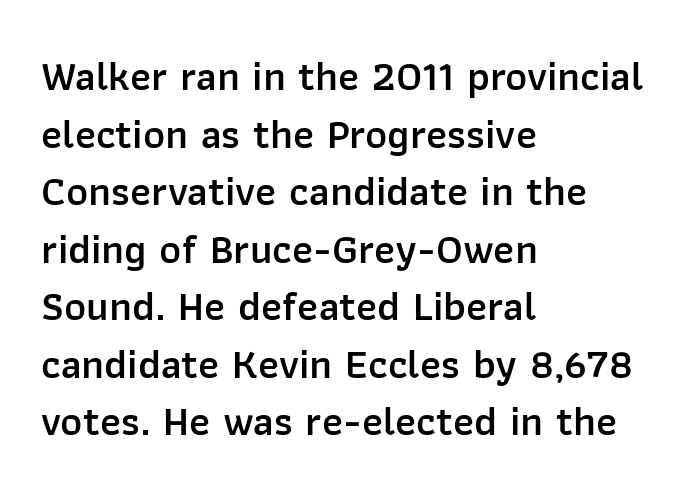
{"serif": "no", "italic": "no", "bold": "semi", "weight": "semibold", "width": "normal", "stroke_contrast": "low", "x_height": "medium", "monospaced": "no", "underline": "no", "align": "left", "line_spacing": "normal", "line_spacing_ratio": 1.37, "letter_spacing": "normal", "letter_spacing_em": 0.0, "glyph_px": 42}
